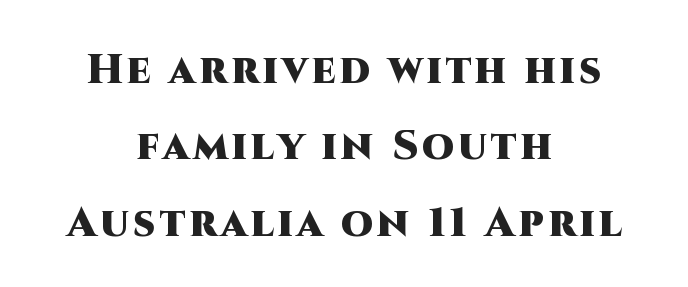
Every row of glyphs is offset so its center matches the block's center. I'd describe the lettering as bold — thick and assertive. The letters advance in unequal steps, a hallmark of proportional type. Does the type have serifs? No, each stem ends abruptly. Descenders hang freely into open space. Vertical strokes here are truly vertical.
